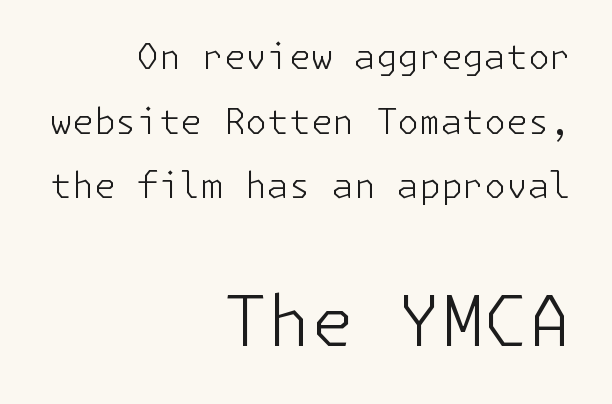
{"serif": "no", "italic": "no", "bold": "no", "weight": "light", "width": "normal", "stroke_contrast": "low", "x_height": "medium", "underline": "no", "align": "right", "line_spacing_ratio": 1.85, "letter_spacing": "normal", "letter_spacing_em": 0.0, "larger_block": "second", "size_ratio": 2.0, "glyph_px": 70}
